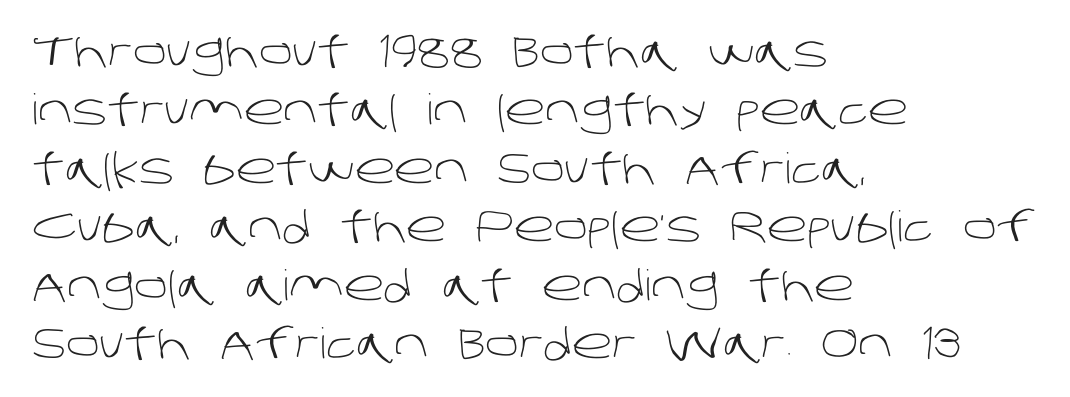
{"serif": "no", "bold": "no", "weight": "light", "width": "normal", "stroke_contrast": "low", "x_height": "large", "monospaced": "no", "underline": "no", "align": "left", "line_spacing": "normal", "line_spacing_ratio": 1.39, "letter_spacing": "normal", "letter_spacing_em": 0.0, "glyph_px": 42}
